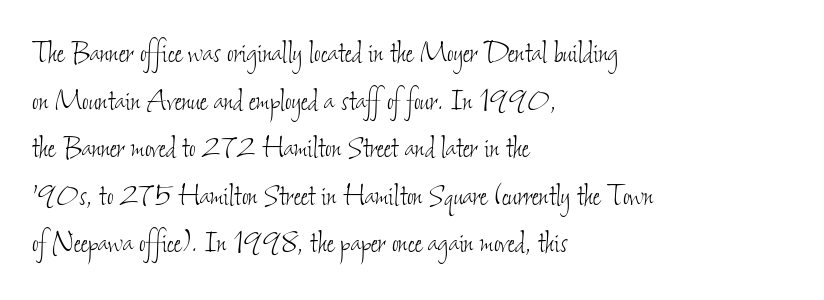
The line texture is even and compact thanks to regular tracking. These glyphs show unthickened strokes, regular width or finer. The leading is moderate, giving the passage an even texture. A typesetter would call this proportional, since set widths differ per character. The space directly below the letters is spotless.
